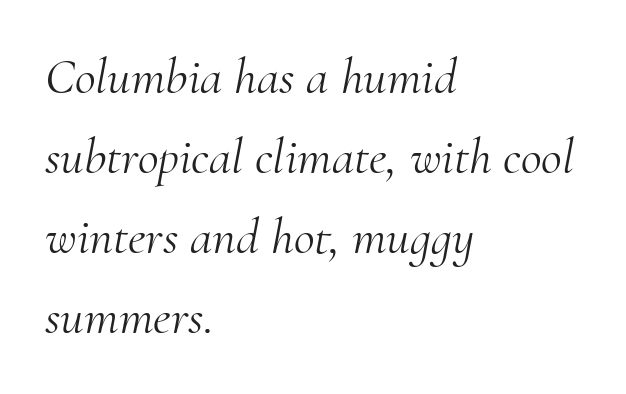
{"serif": "yes", "italic": "yes", "lean": "right", "slant_degrees": 10, "bold": "no", "weight": "light", "width": "normal", "stroke_contrast": "medium", "x_height": "small", "monospaced": "no", "underline": "no", "align": "left", "line_spacing": "normal", "line_spacing_ratio": 1.57, "letter_spacing": "normal", "letter_spacing_em": 0.0, "glyph_px": 51}
